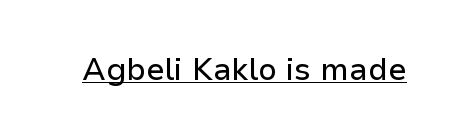
The image shows 31 px sans-serif type, upright; set normal letter spacing, underlined; low stroke contrast and a medium x-height.
